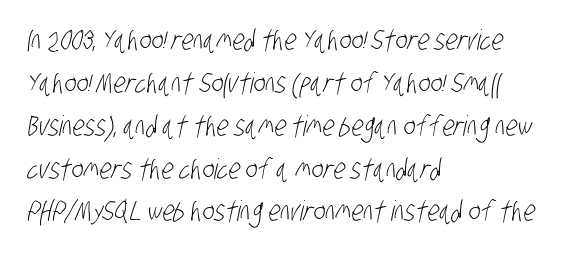
Character widths vary here, with narrow letters taking less room than wide ones. Horizontal bands of white between lines are of average thickness. You could call the tracking neutral — neither tight nor loose. Anything drawn beneath the words? Only blank space. Grotesque or geometric, the face here clearly has no serifs. The lines are quadded left.
